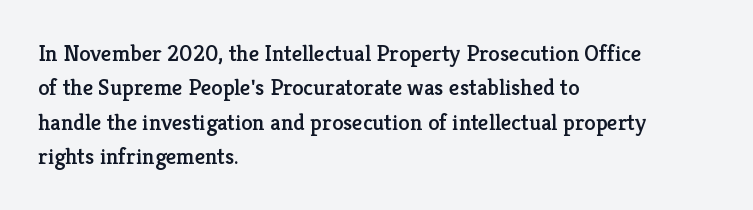
{"italic": "no", "underline": "no", "align": "left", "line_spacing": "normal", "line_spacing_ratio": 1.5, "letter_spacing": "normal", "letter_spacing_em": 0.0, "glyph_px": 23}
